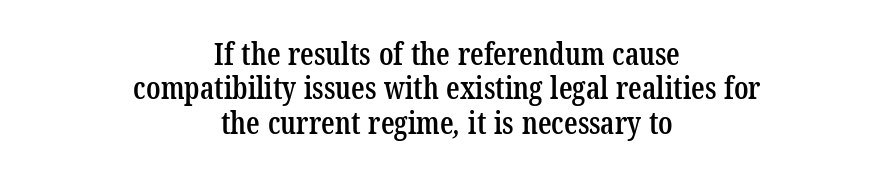
{"serif": "yes", "bold": "semi", "weight": "semibold", "width": "condensed", "stroke_contrast": "low", "x_height": "medium", "monospaced": "no", "underline": "no", "align": "center", "line_spacing": "tight", "line_spacing_ratio": 1.15, "letter_spacing": "normal", "letter_spacing_em": 0.0, "glyph_px": 30}
